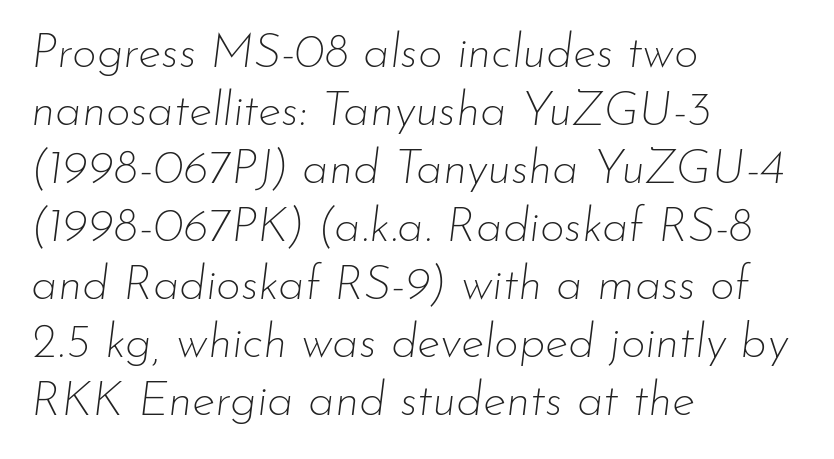
Q: Is the text bold? A: No.
Q: Is the text italic (slanted)? A: Yes, it leans right by about 7 degrees.
Q: Is the text underlined? A: No.
Q: How is the paragraph aligned? A: Left-aligned.
Q: Is the spacing between letters normal or unusually wide? A: Normal.
Q: Width (condensed, normal, or wide)? A: Normal.
Q: Stroke contrast? A: Low.
Q: x-height? A: Small.
Q: Monospaced? A: No.
